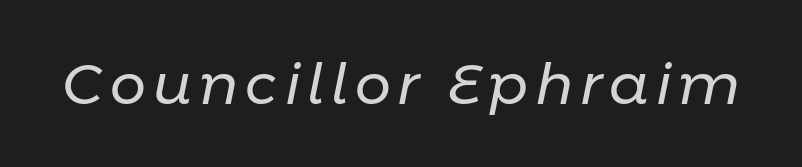
{"italic": "yes", "lean": "right", "slant_degrees": 11, "bold": "no", "weight": "regular", "width": "normal", "stroke_contrast": "low", "x_height": "medium", "monospaced": "no", "underline": "no", "glyph_px": 57}
